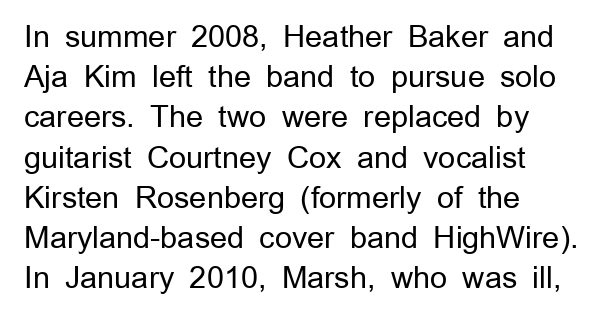
Is the block centered? No — it sits flush against the left margin. Beneath every word, the page is bare. Grotesque or geometric, the face here clearly has no serifs. Look at the tracking — it's just the regular setting, nothing added. Line spacing here is normal. Here the designer chose a conventional face with non-uniform glyph widths.
